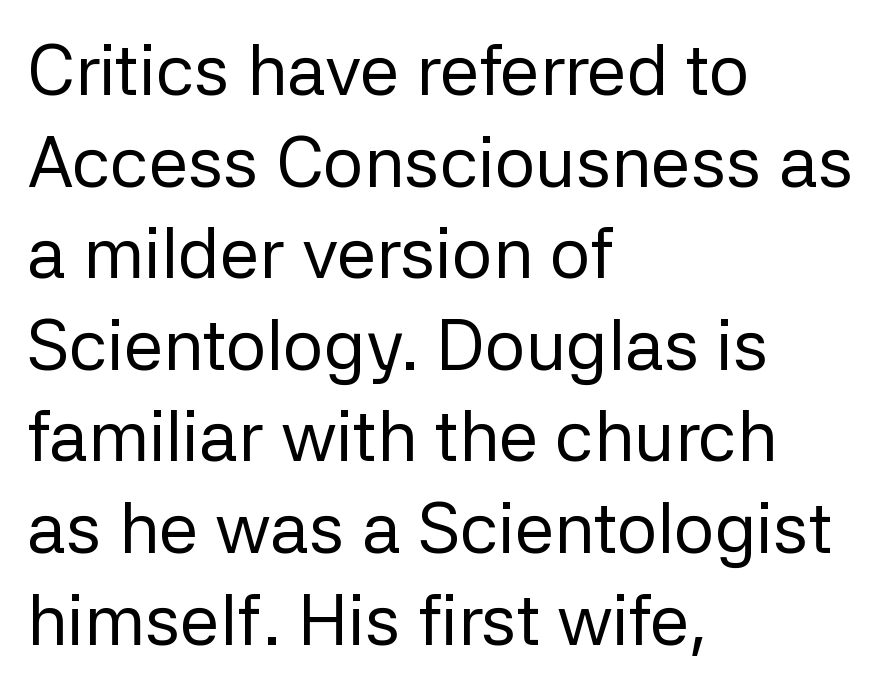
The image shows 71 px regular-weight sans-serif type, upright; set left-aligned, normal line spacing (1.29x), normal letter spacing, not underlined; low stroke contrast and a medium x-height.
